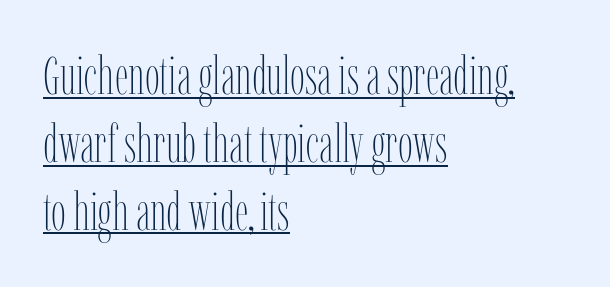
Rendered with straight, roman letterforms. The rendering uses natural spacing where letterforms have individual widths. Does the copy run flush right? No — it runs flush left. Think standard paragraph weight, or any step lighter than that. A typesetter would call this zero additional tracking. Is there much room between lines? A standard amount, neither cramped nor airy.
